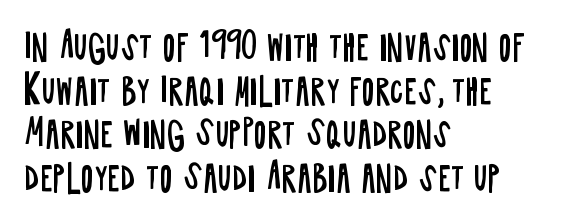
Q: Is the text bold? A: No.
Q: Is the text italic (slanted)? A: No, it is upright.
Q: Is the typeface a serif or a sans-serif typeface? A: Sans-serif.
Q: Is the text underlined? A: No.
Q: How is the paragraph aligned? A: Left-aligned.
Q: Is the spacing between letters normal or unusually wide? A: Normal.
Q: Is the spacing between lines tight, normal or loose? A: Normal.
Q: Width (condensed, normal, or wide)? A: Condensed.
Q: Stroke contrast? A: Low.
Q: x-height? A: Large.
Q: Monospaced? A: No.
